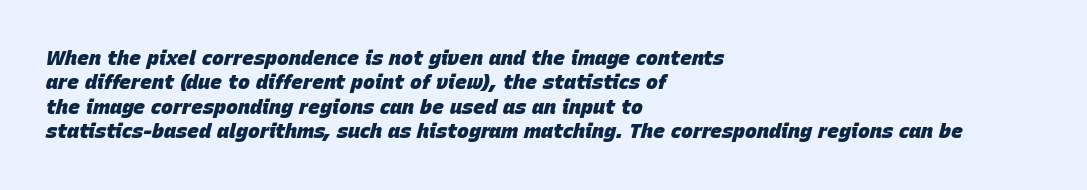
Q: Is the text bold? A: Yes.
Q: Is the text italic (slanted)? A: Yes, it leans right by about 15 degrees.
Q: Is the text underlined? A: No.
Q: How is the paragraph aligned? A: Left-aligned.
Q: Is the spacing between letters normal or unusually wide? A: Normal.
